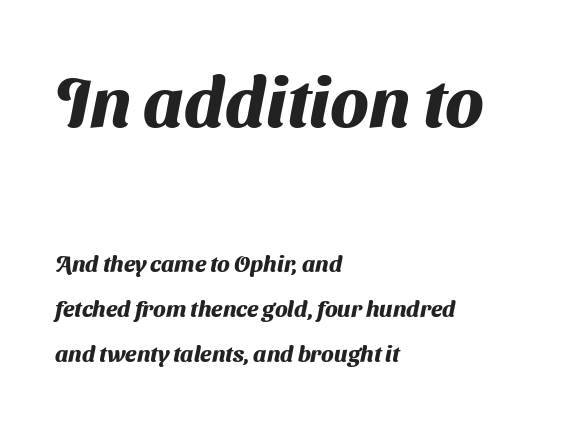
Unmarked baselines from the first word to the last. Is the block centered? No — it sits flush against the left margin. Serifs: no, the terminals of the letterforms are clean. Caption: bold face, heavy strokes.
